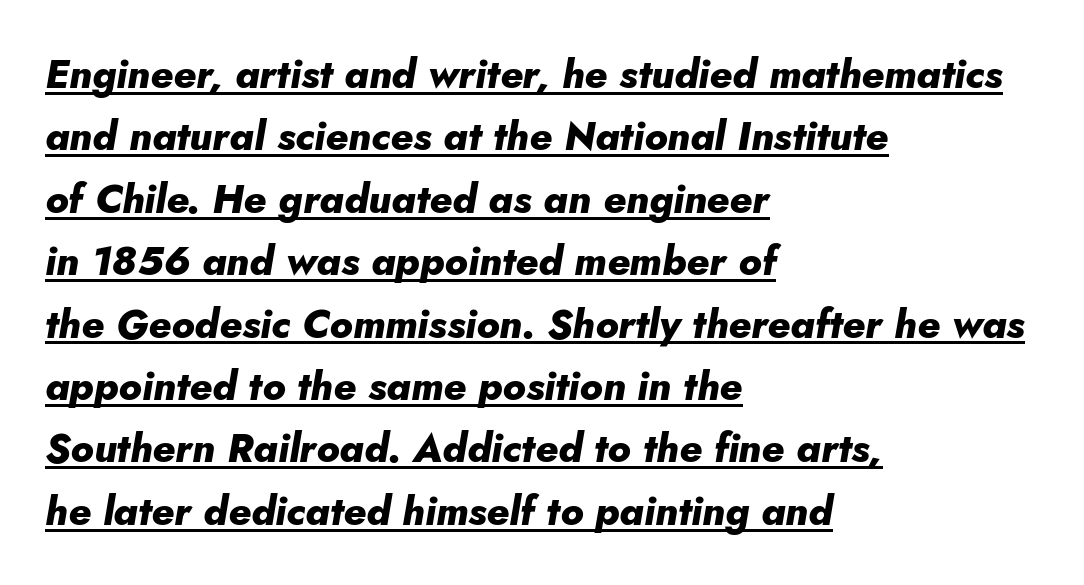
The image shows 40 px heavy type, italic (leaning right); set left-aligned, normal line spacing (1.56x), normal letter spacing, underlined; low stroke contrast and a small x-height.
